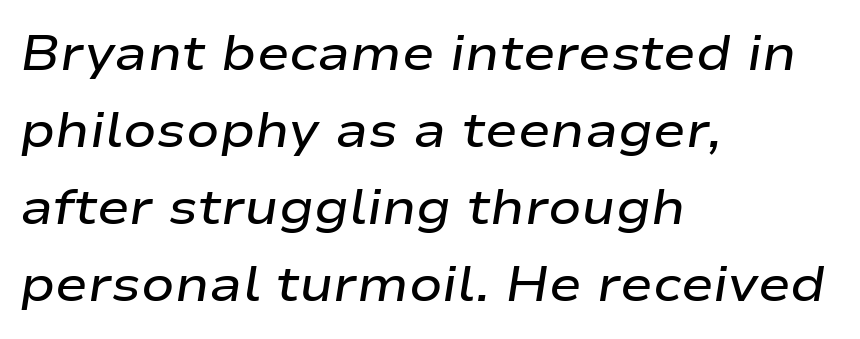
Check the space under the baseline: it is left empty. Each letter keeps its own natural width here, so spacing adapts to shape. Summary of weight: moderately heavy, a semibold. A classic flush-left, rag-right setting is used for this passage. It's the slanting kind of type.
